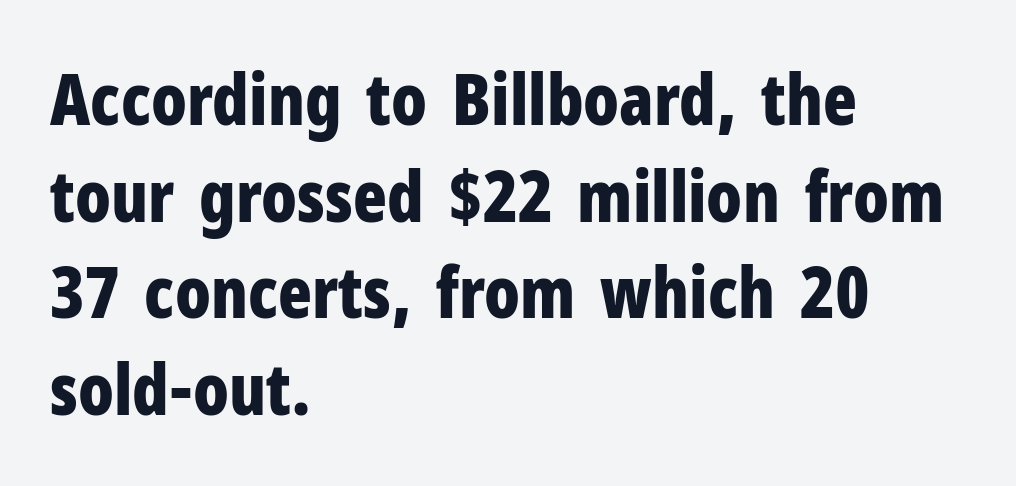
{"serif": "no", "italic": "no", "bold": "yes", "weight": "bold", "width": "condensed", "stroke_contrast": "low", "x_height": "medium", "monospaced": "no", "underline": "no", "align": "left", "line_spacing": "normal", "line_spacing_ratio": 1.38, "letter_spacing": "normal", "letter_spacing_em": 0.0, "glyph_px": 70}
